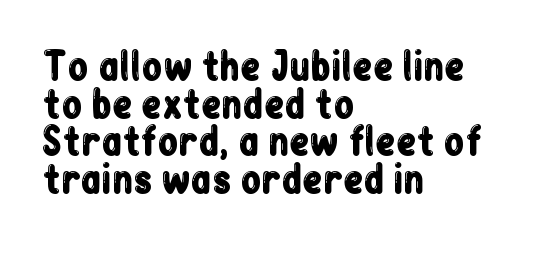
Q: Is the text italic (slanted)? A: No, it is upright.
Q: Is the typeface a serif or a sans-serif typeface? A: Sans-serif.
Q: Is the text underlined? A: No.
Q: How is the paragraph aligned? A: Left-aligned.
Q: Is the spacing between letters normal or unusually wide? A: Normal.
Q: Is the spacing between lines tight, normal or loose? A: Tight.
Q: Width (condensed, normal, or wide)? A: Condensed.
Q: Stroke contrast? A: Low.
Q: x-height? A: Medium.
Q: Monospaced? A: No.
